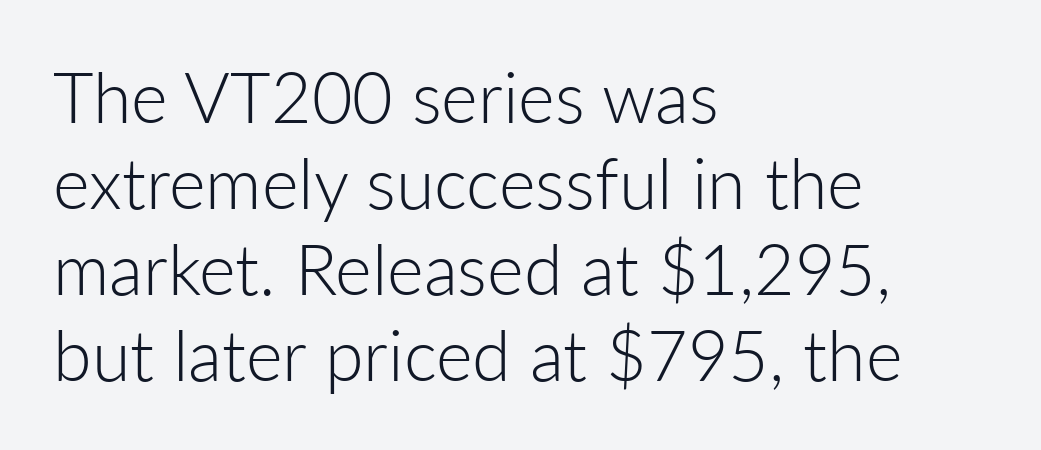
Q: Is the text bold? A: No.
Q: Is the text italic (slanted)? A: No, it is upright.
Q: Is the typeface a serif or a sans-serif typeface? A: Sans-serif.
Q: Is the text underlined? A: No.
Q: How is the paragraph aligned? A: Left-aligned.
Q: Is the spacing between letters normal or unusually wide? A: Normal.
Q: Width (condensed, normal, or wide)? A: Normal.
Q: Stroke contrast? A: Low.
Q: x-height? A: Medium.
Q: Monospaced? A: No.
